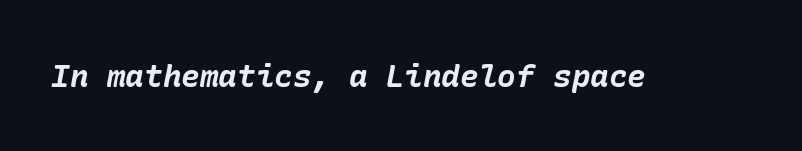
The image shows 31 px bold type, italic (leaning right); set normal letter spacing, not underlined; low stroke contrast and a medium x-height.
